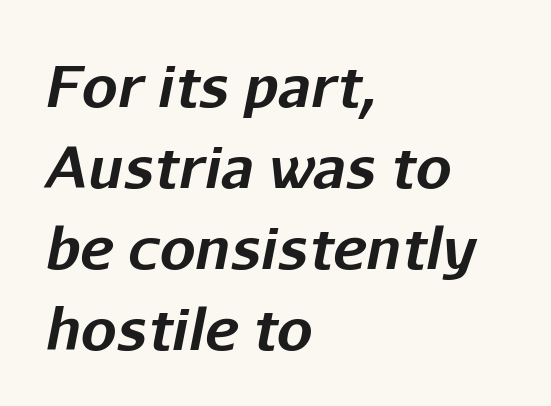
{"italic": "yes", "lean": "right", "slant_degrees": 11, "bold": "yes", "weight": "bold", "width": "normal", "stroke_contrast": "low", "x_height": "medium", "monospaced": "no", "underline": "no", "align": "left", "line_spacing": "normal", "line_spacing_ratio": 1.42, "letter_spacing": "normal", "letter_spacing_em": 0.0, "glyph_px": 57}
